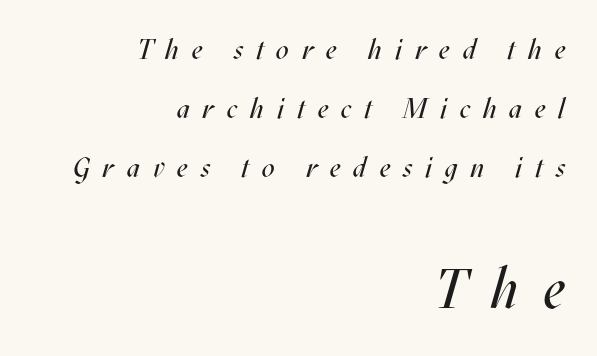
{"italic": "yes", "lean": "right", "slant_degrees": 17, "bold": "no", "weight": "regular", "width": "condensed", "stroke_contrast": "medium", "x_height": "large", "monospaced": "no", "underline": "no", "align": "right", "line_spacing": "loose", "line_spacing_ratio": 2.11, "letter_spacing": "wide", "letter_spacing_em": 0.46, "larger_block": "second", "size_ratio": 2.0, "glyph_px": 56}
